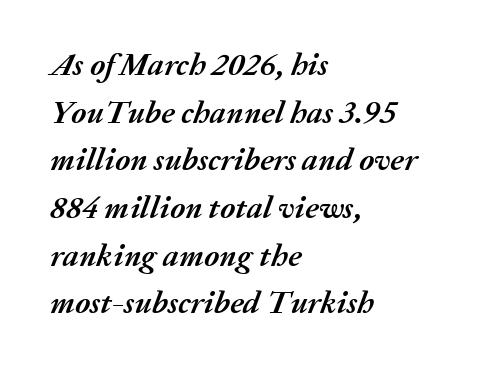
Its strokes are broad and dark, the hallmark of bold type. These lines are rendered in a variable-pitch font. Decoration check: the copy has no underline. Reading down the column, the eye jumps a familiar distance to each next line. Look at the tracking — it's just the regular setting, nothing added.
